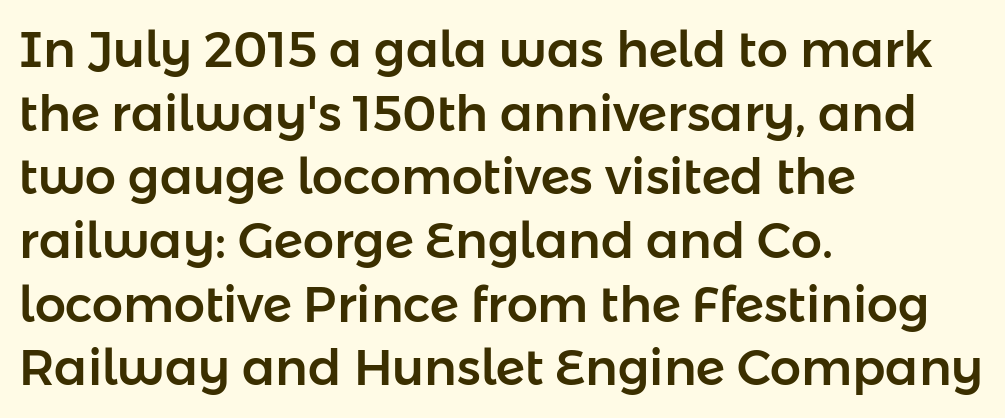
The image shows 49 px sans-serif type, upright; set left-aligned, normal line spacing (1.3x), normal letter spacing, not underlined; low stroke contrast and a medium x-height.
